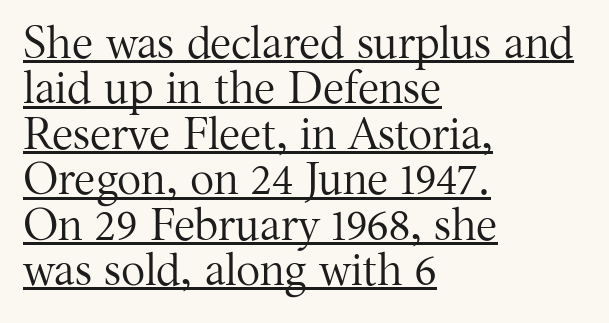
{"serif": "yes", "italic": "no", "bold": "no", "weight": "regular", "width": "normal", "stroke_contrast": "medium", "x_height": "medium", "monospaced": "no", "underline": "yes", "align": "left", "line_spacing": "tight", "line_spacing_ratio": 1.01, "letter_spacing": "normal", "letter_spacing_em": 0.0, "glyph_px": 45}
